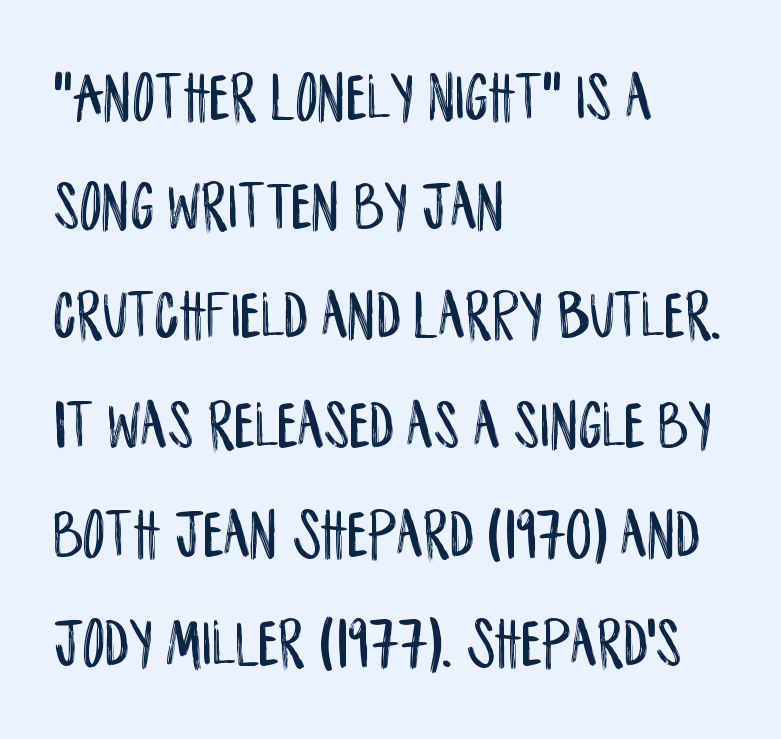
Looks like regular typesetting: each glyph gets only the width it needs. Clear beneath every line of the passage. Horizontal alignment here is leftward, the default for most running prose. The type family on display is of the sans-serif kind.
